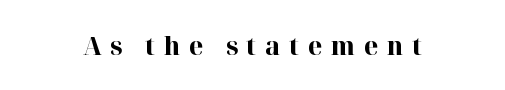
Q: Is the text bold? A: Yes.
Q: Is the text italic (slanted)? A: No, it is upright.
Q: Is the text underlined? A: No.
Q: Is the spacing between letters normal or unusually wide? A: Unusually wide.
